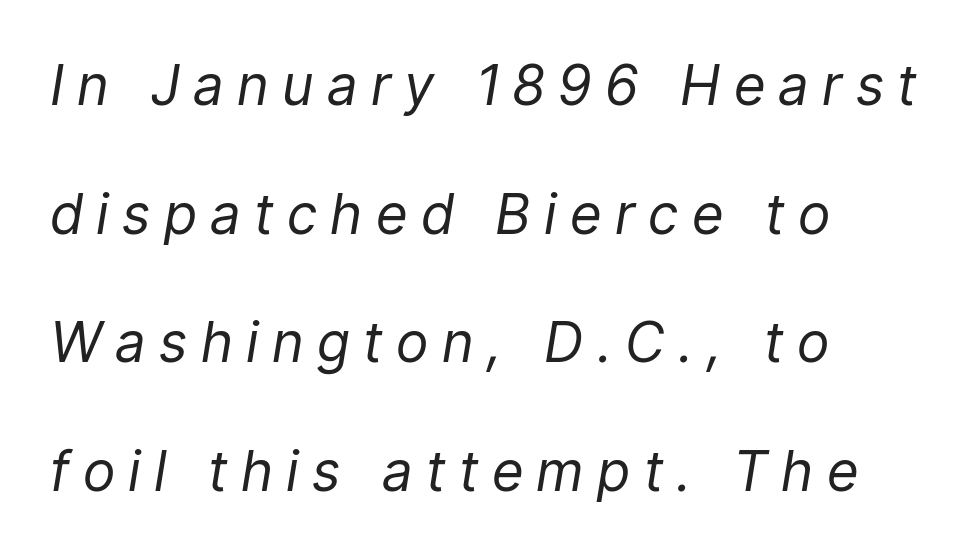
This is not heavy type; no bold has been used. These lines were composed using italics. You could not count columns in this text — the font is proportionally spaced. The leading is generous, giving the passage an open texture. The horizontal fit of the characters is loose and conspicuously gappy.
